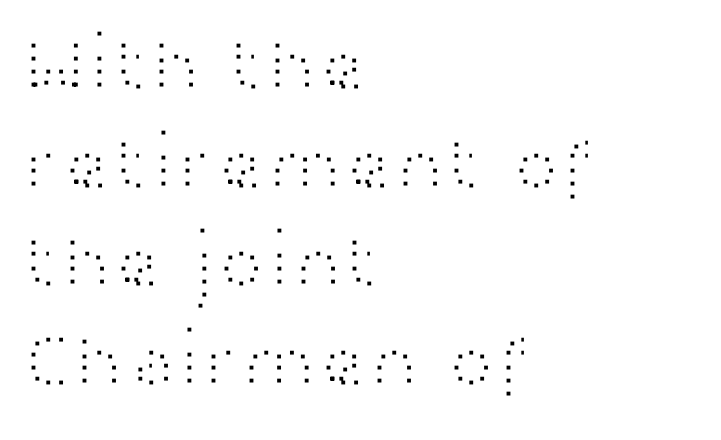
The image shows 77 px light, wide sans-serif type, upright; set left-aligned, normal line spacing (1.28x), normal letter spacing, not underlined; high stroke contrast and a medium x-height.
